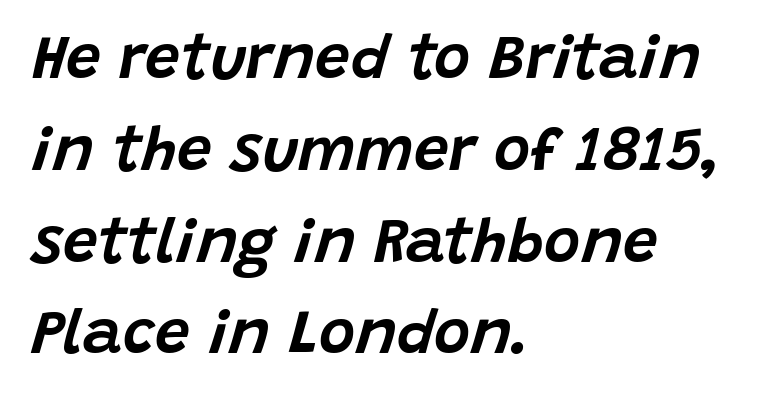
Q: Is the text italic (slanted)? A: Yes, it leans right by about 15 degrees.
Q: Is the text underlined? A: No.
Q: How is the paragraph aligned? A: Left-aligned.
Q: Is the spacing between letters normal or unusually wide? A: Normal.
Q: Is the spacing between lines tight, normal or loose? A: Normal.
Q: Width (condensed, normal, or wide)? A: Normal.
Q: Stroke contrast? A: Low.
Q: x-height? A: Large.
Q: Monospaced? A: No.
